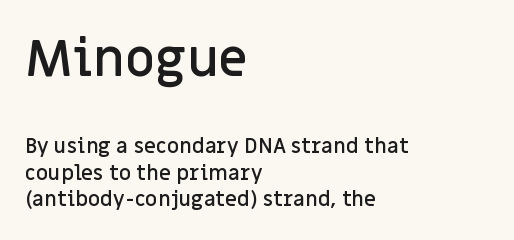
{"serif": "no", "italic": "no", "bold": "semi", "weight": "semibold", "width": "normal", "stroke_contrast": "low", "x_height": "large", "monospaced": "no", "underline": "no", "align": "left", "line_spacing": "normal", "line_spacing_ratio": 1.26, "letter_spacing": "normal", "letter_spacing_em": 0.0, "larger_block": "first", "size_ratio": 2.48, "glyph_px": 52}
